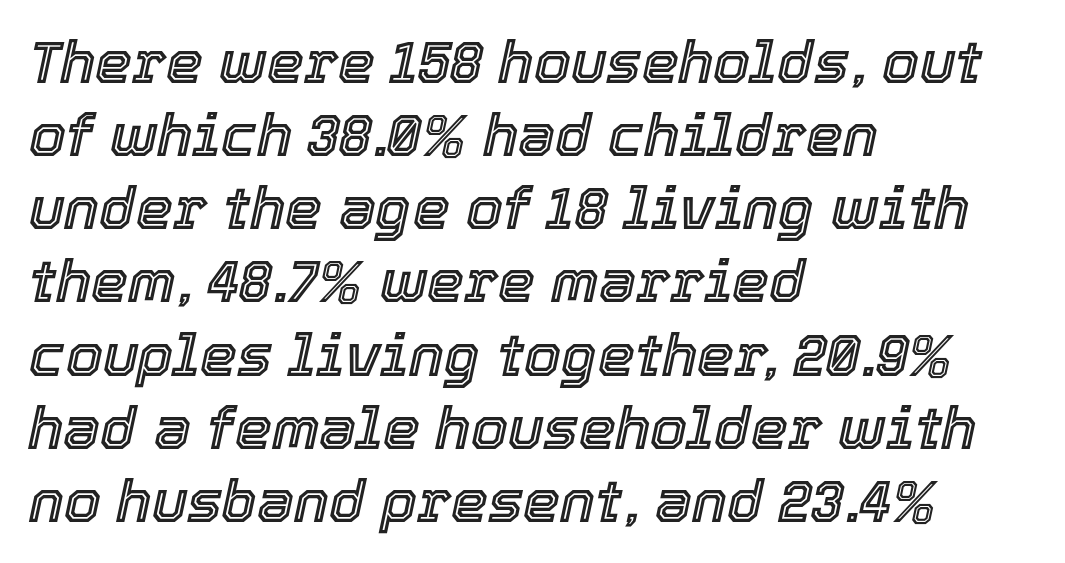
Here the designer chose a conventional face with non-uniform glyph widths. Teacher's note: observe the even left margin — that is flush-left alignment. The rendering keeps characters at their native spacing. Rule under the text: the space is simply empty.
